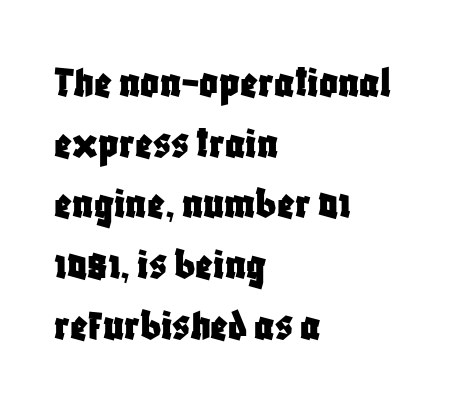
{"serif": "no", "italic": "no", "width": "condensed", "stroke_contrast": "low", "x_height": "large", "monospaced": "no", "underline": "no", "align": "left", "line_spacing": "normal", "line_spacing_ratio": 1.32, "letter_spacing": "normal", "letter_spacing_em": 0.0, "glyph_px": 46}
